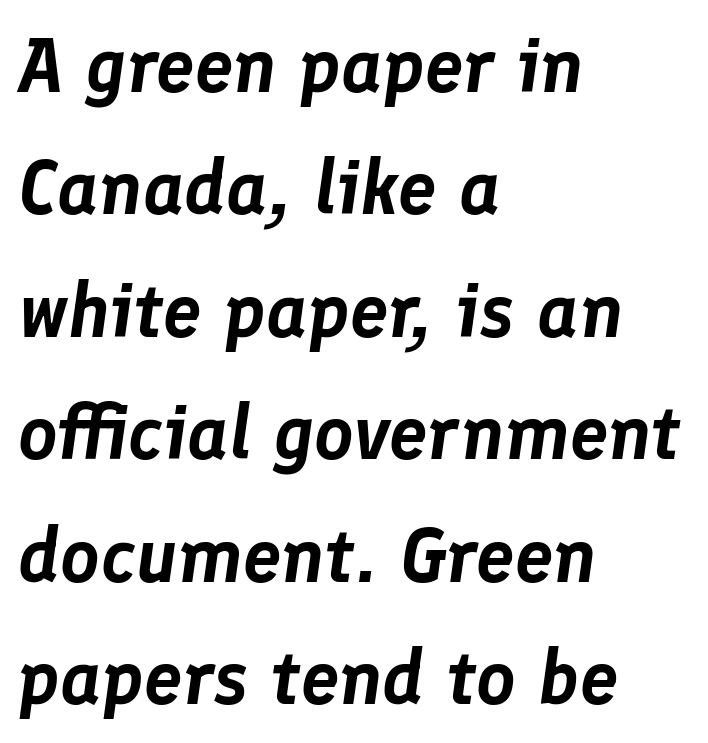
Honestly, there is no underline to notice here at all. In terms of leading, this rendering sits right in the middle. Spacing verdict: proportional, widths tailored to each character. This sample is left-justified, so line endings fall wherever the words run out. When letters slant like this, we call the style italic. The rendering keeps characters at their native spacing.
